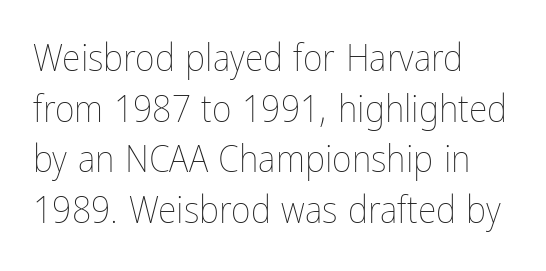
Q: Is the text bold? A: No.
Q: Is the text italic (slanted)? A: No, it is upright.
Q: Is the text underlined? A: No.
Q: How is the paragraph aligned? A: Left-aligned.
Q: Is the spacing between letters normal or unusually wide? A: Normal.
Q: Is the spacing between lines tight, normal or loose? A: Normal.
Q: Width (condensed, normal, or wide)? A: Condensed.
Q: Stroke contrast? A: Low.
Q: x-height? A: Medium.
Q: Monospaced? A: No.
